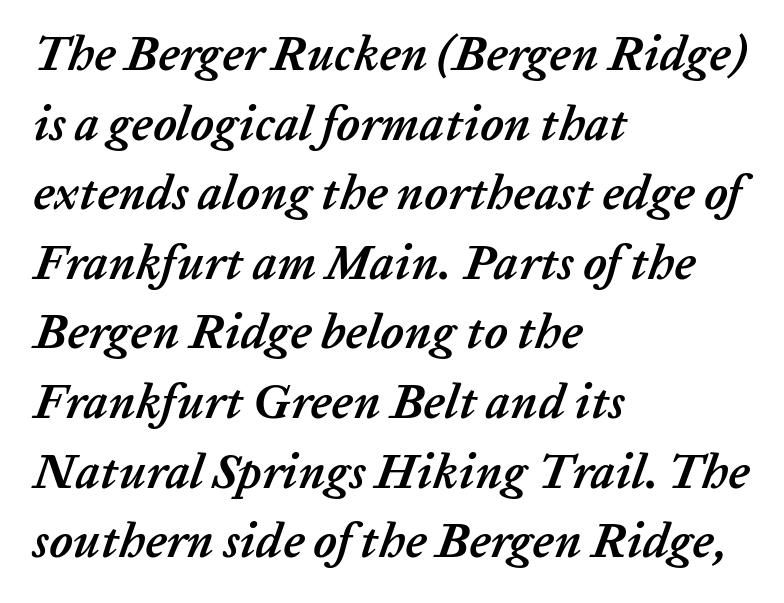
The image shows 48 px semibold type, italic (leaning right); set left-aligned, normal line spacing (1.45x), normal letter spacing, not underlined; low stroke contrast and a medium x-height.
